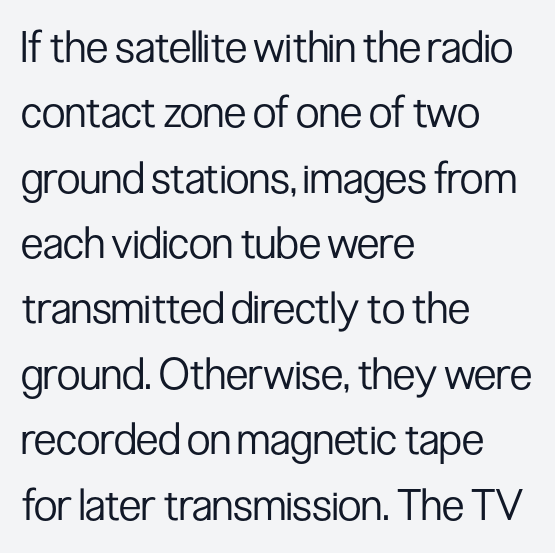
Q: Is the text bold? A: No.
Q: Is the text italic (slanted)? A: No, it is upright.
Q: Is the typeface a serif or a sans-serif typeface? A: Sans-serif.
Q: Is the text underlined? A: No.
Q: How is the paragraph aligned? A: Left-aligned.
Q: Is the spacing between letters normal or unusually wide? A: Normal.
Q: Is the spacing between lines tight, normal or loose? A: Normal.
Q: Width (condensed, normal, or wide)? A: Condensed.
Q: Stroke contrast? A: Low.
Q: x-height? A: Medium.
Q: Monospaced? A: No.
